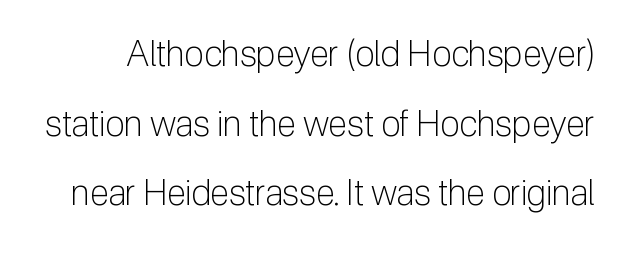
Q: Is the text bold? A: No.
Q: Is the text italic (slanted)? A: No, it is upright.
Q: Is the typeface a serif or a sans-serif typeface? A: Sans-serif.
Q: Is the text underlined? A: No.
Q: Is the spacing between letters normal or unusually wide? A: Normal.
Q: Is the spacing between lines tight, normal or loose? A: Loose.
Q: Width (condensed, normal, or wide)? A: Normal.
Q: Stroke contrast? A: Low.
Q: x-height? A: Medium.
Q: Monospaced? A: No.
